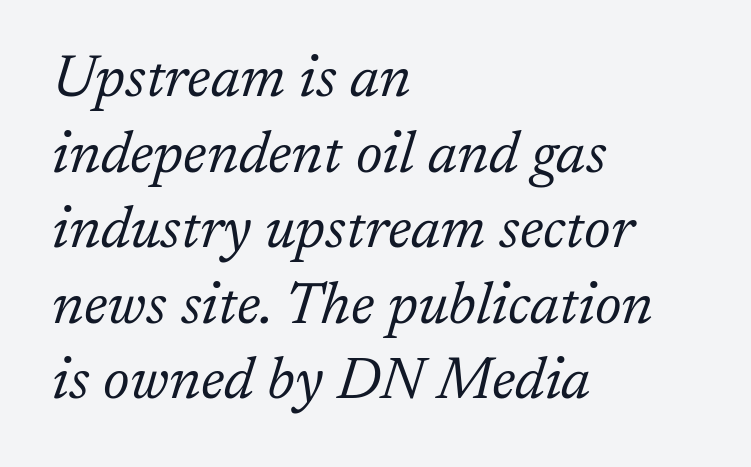
Weight: in the light-to-regular range. The letters advance in unequal steps, a hallmark of proportional type. The passage shown is typeset with a serif family. Leftover space on each line is placed entirely after the last word. Regular leading. No word sits above an underline.
